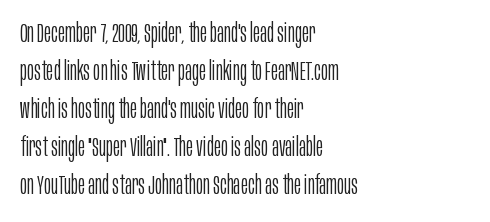
The image shows 27 px text type, upright; set left-aligned, normal line spacing (1.41x), normal letter spacing, not underlined.
